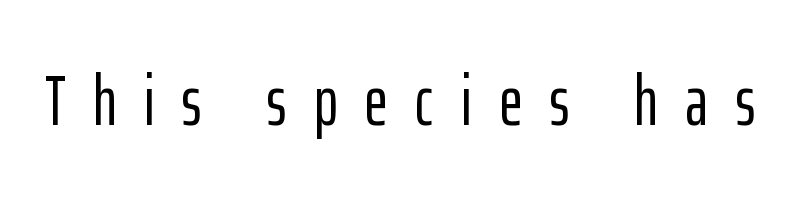
The image shows 71 px condensed sans-serif type, upright; set unusually wide letter spacing (+0.39 em), not underlined; low stroke contrast and a medium x-height.
